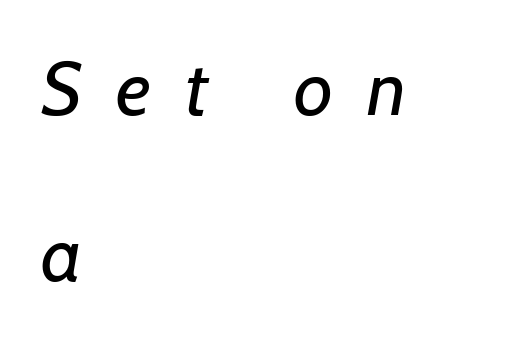
Q: Is the text bold? A: No.
Q: Is the typeface a serif or a sans-serif typeface? A: Sans-serif.
Q: Is the text underlined? A: No.
Q: How is the paragraph aligned? A: Left-aligned.
Q: Is the spacing between letters normal or unusually wide? A: Unusually wide.
Q: Is the spacing between lines tight, normal or loose? A: Loose.
Q: Width (condensed, normal, or wide)? A: Normal.
Q: Stroke contrast? A: Low.
Q: x-height? A: Medium.
Q: Monospaced? A: No.
